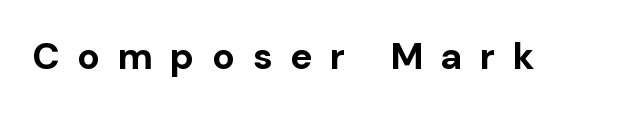
A typesetter would label this face a sans. Glyph-to-glyph distance is far greater than everyday printed text. The passage shown is typed in a proportional face where columns would drift. Vertical strokes here are truly vertical. The characters look thick and weighty, a clear bold.
